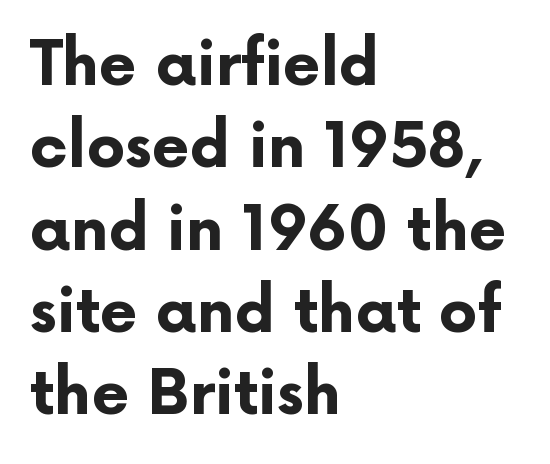
Leftover space on each line is placed entirely after the last word. The passage shown is typeset with a sans-serif family. Do the letters lean? They stand straight. The strip under each line holds only bare page. Normally led — the rows are evenly, conventionally spaced. The face used here is proportionally spaced, like ordinary book or web type.
